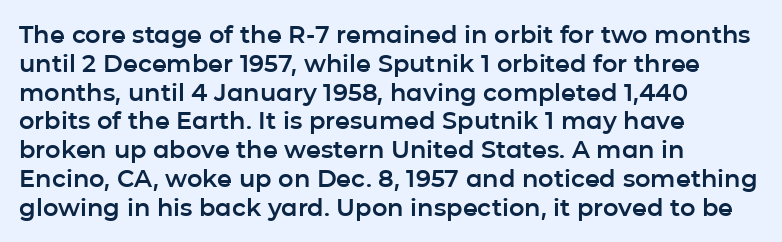
Q: Is the text italic (slanted)? A: No, it is upright.
Q: Is the text underlined? A: No.
Q: How is the paragraph aligned? A: Left-aligned.
Q: Is the spacing between letters normal or unusually wide? A: Normal.
